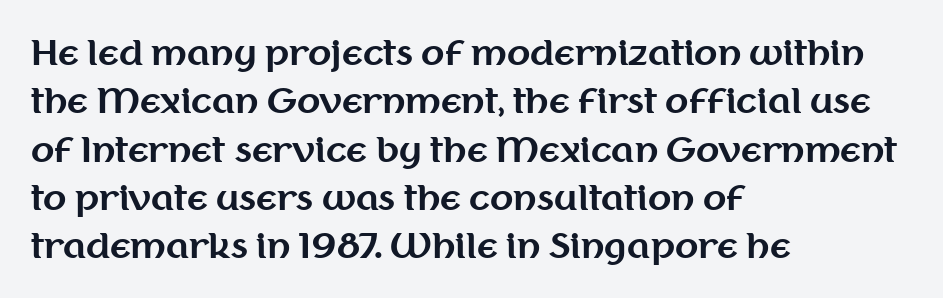
The image shows 34 px bold sans-serif type, upright; set left-aligned, normal line spacing (1.42x), normal letter spacing, not underlined; medium stroke contrast and a medium x-height.
